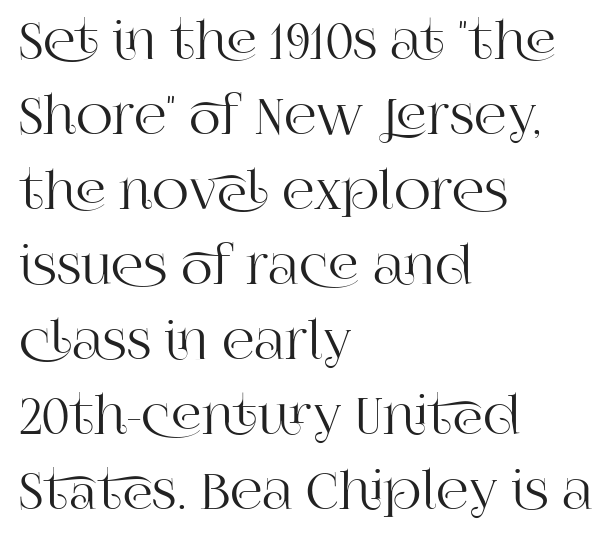
{"serif": "yes", "italic": "no", "width": "normal", "stroke_contrast": "high", "x_height": "large", "monospaced": "no", "underline": "no", "align": "left", "line_spacing": "normal", "line_spacing_ratio": 1.47, "letter_spacing": "normal", "letter_spacing_em": 0.0, "glyph_px": 51}
